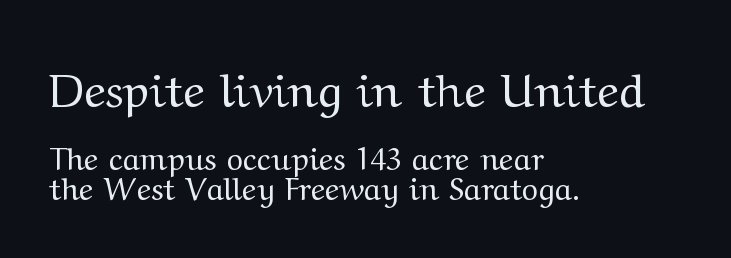
Posture: straight, roman, zero tilt. The space beneath each line is pristine and unruled. Is this a heavy cut? Hardly; it is regular or lighter. Words appear dense and cohesive because spacing is normal. This sample is left-justified, so line endings fall wherever the words run out. The face used here appears at its bigger size in the upper chunk.
